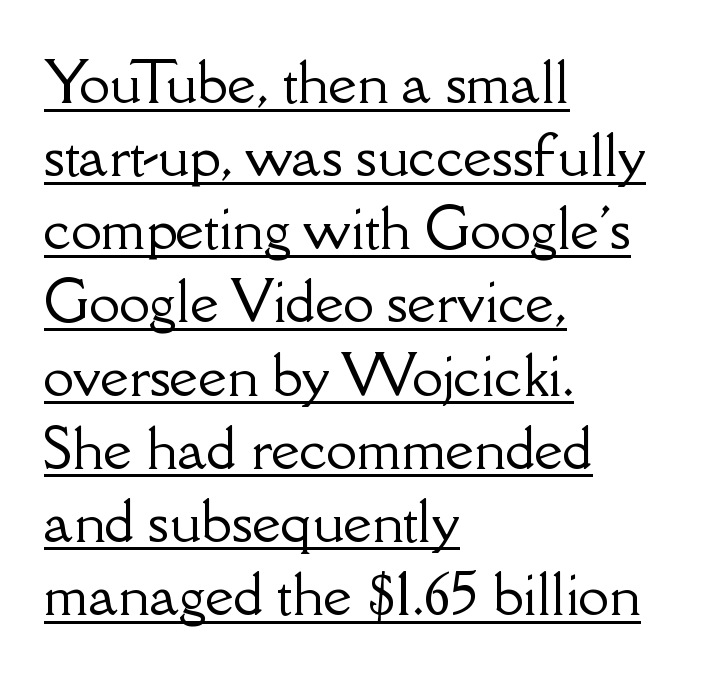
Q: Is the text italic (slanted)? A: No, it is upright.
Q: Is the typeface a serif or a sans-serif typeface? A: Serif.
Q: Is the text underlined? A: Yes.
Q: How is the paragraph aligned? A: Left-aligned.
Q: Is the spacing between letters normal or unusually wide? A: Normal.
Q: Is the spacing between lines tight, normal or loose? A: Normal.
Q: Width (condensed, normal, or wide)? A: Normal.
Q: Stroke contrast? A: Low.
Q: x-height? A: Small.
Q: Monospaced? A: No.
